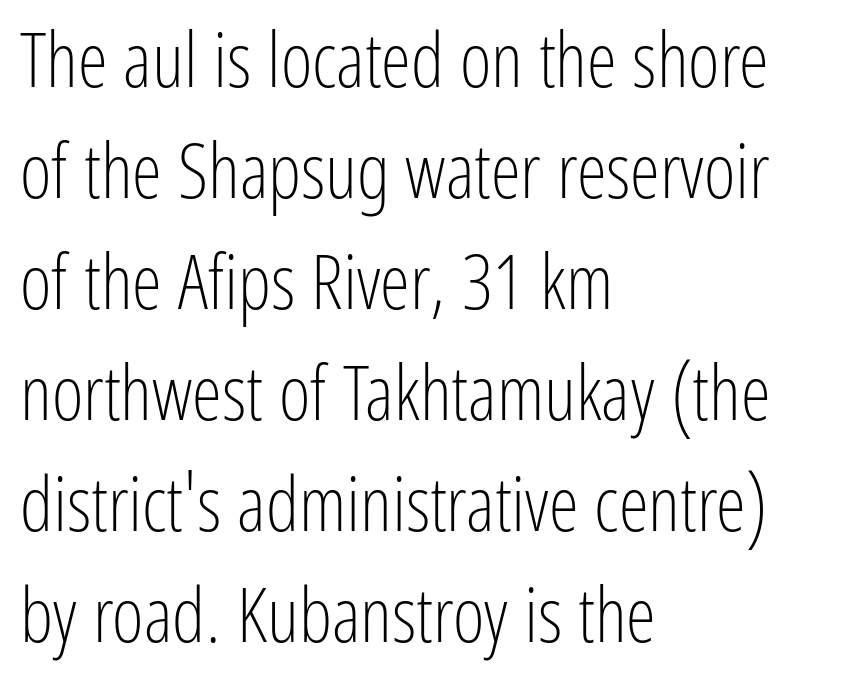
{"serif": "no", "italic": "no", "bold": "no", "weight": "light", "width": "condensed", "stroke_contrast": "low", "x_height": "medium", "monospaced": "no", "underline": "no", "align": "left", "line_spacing": "normal", "line_spacing_ratio": 1.46, "letter_spacing": "normal", "letter_spacing_em": 0.0, "glyph_px": 76}
